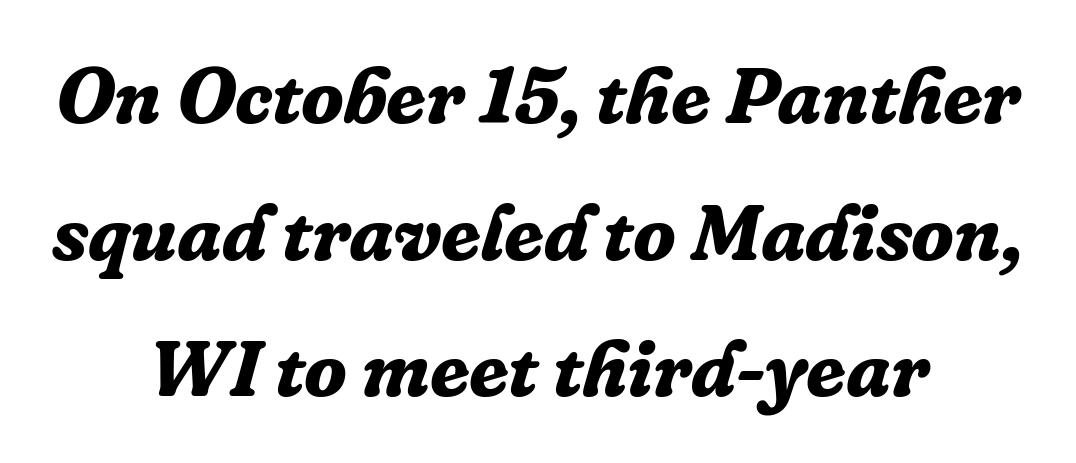
The image shows 79 px bold serif type, italic (leaning right); set centered, line spacing 1.73x, normal letter spacing, not underlined; low stroke contrast and a medium x-height.
